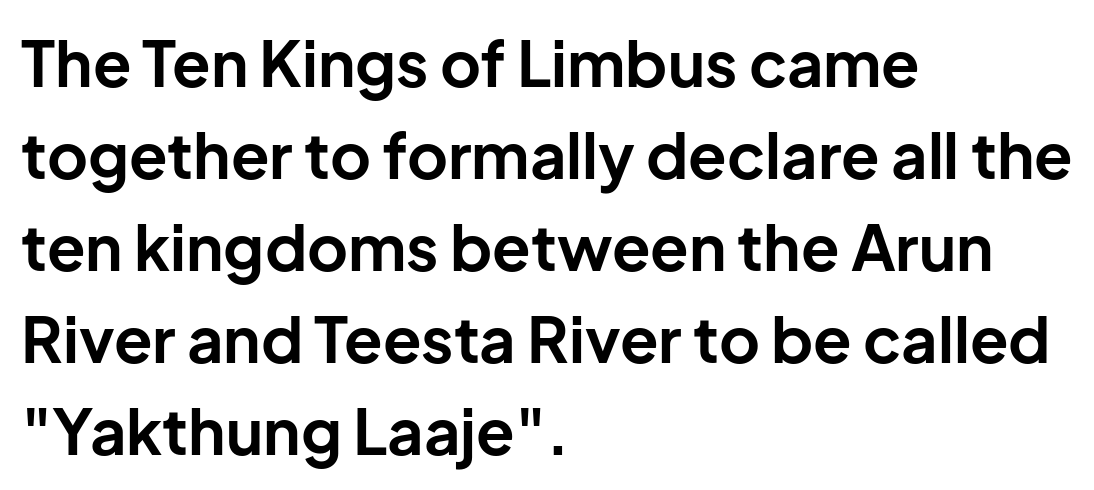
The letters sit at their default tracking, neither squeezed nor spread. One glance says typical: line gaps are just what's usual. The rendering uses a bold face; every stroke is thick and dark. Do the characters align in a grid? No, the font is proportional. The lines are quadded left.
